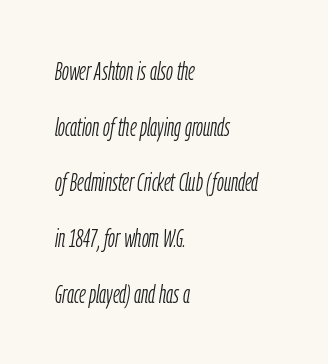
The glyphs are unaccompanied by any horizontal stroke below them. The line texture is even and compact thanks to regular tracking. Line starts are locked; line ends wander. Weight: regular or lighter. The letters are slanted; this is an italic face. Whoever set this chose breathing room over compactness in the vertical rhythm.
